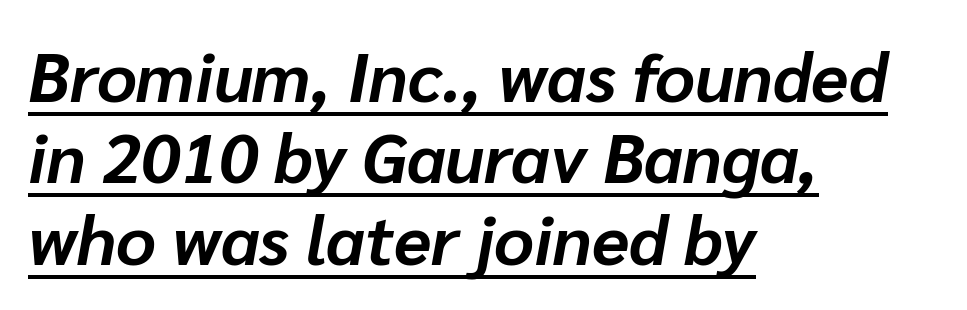
The image shows 69 px bold type, italic (leaning right); set left-aligned, line spacing 1.18x, normal letter spacing, underlined; low stroke contrast and a medium x-height.
